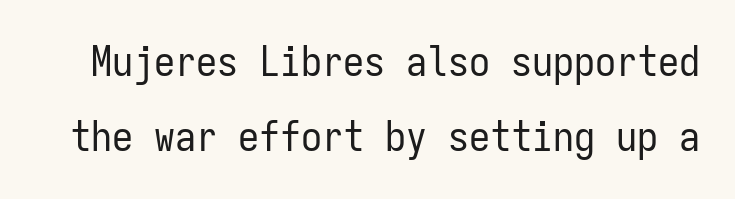
Q: Is the text bold? A: No.
Q: Is the text italic (slanted)? A: No, it is upright.
Q: Is the typeface a serif or a sans-serif typeface? A: Sans-serif.
Q: Is the text underlined? A: No.
Q: Is the spacing between letters normal or unusually wide? A: Normal.
Q: Width (condensed, normal, or wide)? A: Condensed.
Q: Stroke contrast? A: Low.
Q: x-height? A: Medium.
Q: Monospaced? A: Yes.
